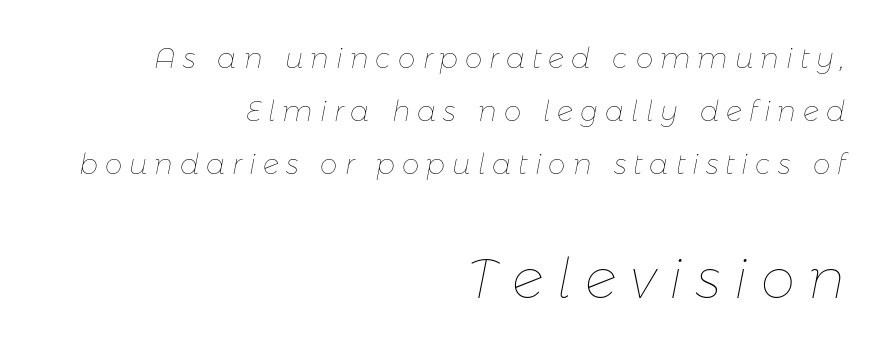
Q: Is the text bold? A: No.
Q: Is the text italic (slanted)? A: Yes, it leans right by about 11 degrees.
Q: Is the text underlined? A: No.
Q: How is the paragraph aligned? A: Right-aligned.
Q: Is the spacing between letters normal or unusually wide? A: Unusually wide.
Q: Is the spacing between lines tight, normal or loose? A: Loose.
Q: Which block of text is set in a larger size, the first (top) or the second (bottom)? A: The second (bottom) one.
Q: Width (condensed, normal, or wide)? A: Normal.
Q: Stroke contrast? A: Low.
Q: x-height? A: Medium.
Q: Monospaced? A: No.
